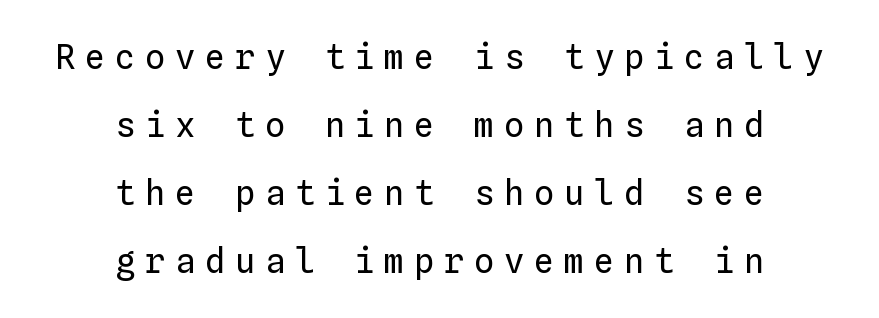
Each word looks stretched out because of the extra space between its letters. Does the copy run flush right? No — it is centered line by line. Leading: increased. The words here are not underlined.
